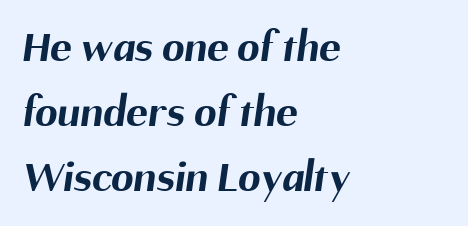
The image shows 45 px bold sans-serif type; set left-aligned, normal line spacing (1.45x), normal letter spacing, not underlined; medium stroke contrast and a medium x-height.
